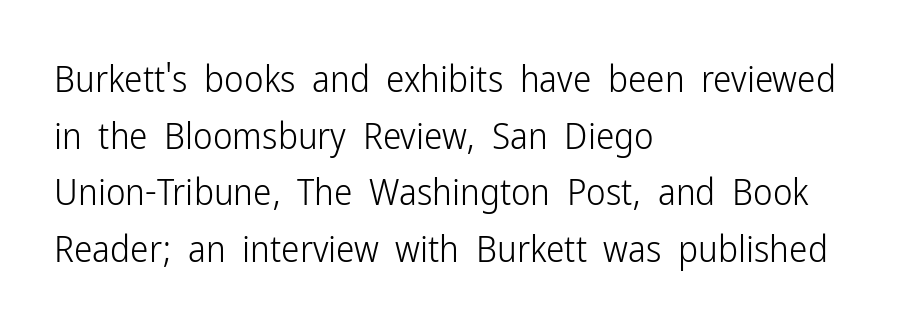
The image shows 37 px light, condensed sans-serif type, upright; set left-aligned, normal line spacing (1.53x), normal letter spacing, not underlined; low stroke contrast and a medium x-height.
